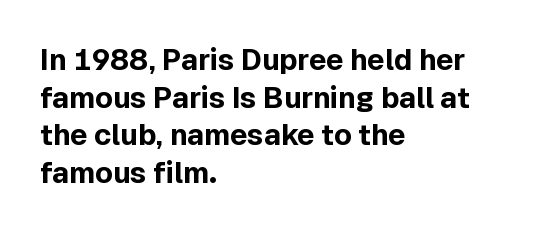
Q: Is the text bold? A: Yes.
Q: Is the text italic (slanted)? A: No, it is upright.
Q: Is the typeface a serif or a sans-serif typeface? A: Sans-serif.
Q: Is the text underlined? A: No.
Q: How is the paragraph aligned? A: Left-aligned.
Q: Is the spacing between letters normal or unusually wide? A: Normal.
Q: Is the spacing between lines tight, normal or loose? A: Normal.
Q: Width (condensed, normal, or wide)? A: Normal.
Q: x-height? A: Medium.
Q: Monospaced? A: No.
